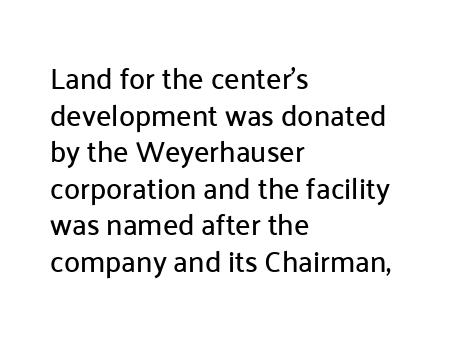
The image shows 29 px sans-serif type, upright; set left-aligned, normal line spacing (1.26x), normal letter spacing, not underlined; low stroke contrast and a medium x-height.
